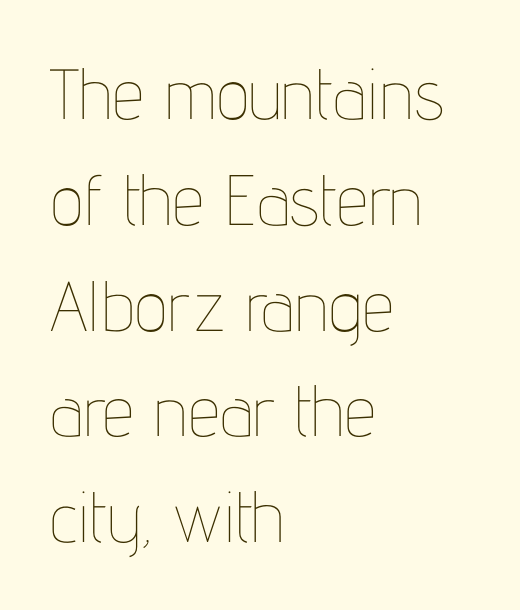
The image shows 71 px thin, condensed type, upright; set left-aligned, normal line spacing (1.49x), normal letter spacing, not underlined; low stroke contrast and a medium x-height.
